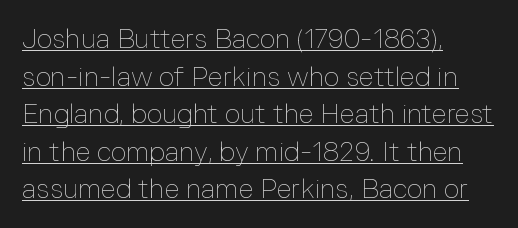
{"italic": "no", "bold": "no", "underline": "yes", "align": "left", "line_spacing": "normal", "line_spacing_ratio": 1.39, "letter_spacing": "normal", "letter_spacing_em": 0.0, "glyph_px": 27}
